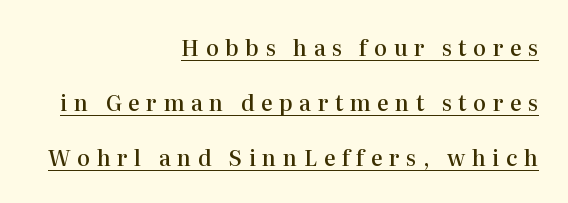
Q: Is the text bold? A: Semi-bold.
Q: Is the text italic (slanted)? A: No, it is upright.
Q: Is the text underlined? A: Yes.
Q: How is the paragraph aligned? A: Right-aligned.
Q: Is the spacing between letters normal or unusually wide? A: Unusually wide.
Q: Is the spacing between lines tight, normal or loose? A: Loose.
